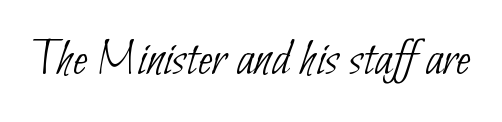
The glyphs in this specimen are sans serif. Nothing heavy about these letters — not bold at all. Plain, unruled lines of type. A typesetter would call this zero additional tracking. Varying glyph widths throughout — classic text-font behaviour.
